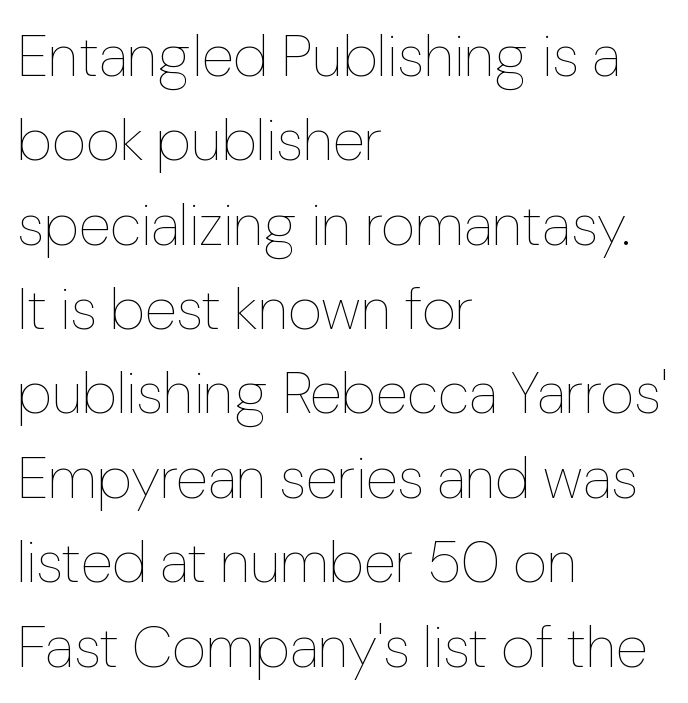
Q: Is the text bold? A: No.
Q: Is the text italic (slanted)? A: No, it is upright.
Q: Is the text underlined? A: No.
Q: How is the paragraph aligned? A: Left-aligned.
Q: Is the spacing between letters normal or unusually wide? A: Normal.
Q: Is the spacing between lines tight, normal or loose? A: Normal.
Q: Width (condensed, normal, or wide)? A: Normal.
Q: Stroke contrast? A: Low.
Q: x-height? A: Medium.
Q: Monospaced? A: No.
